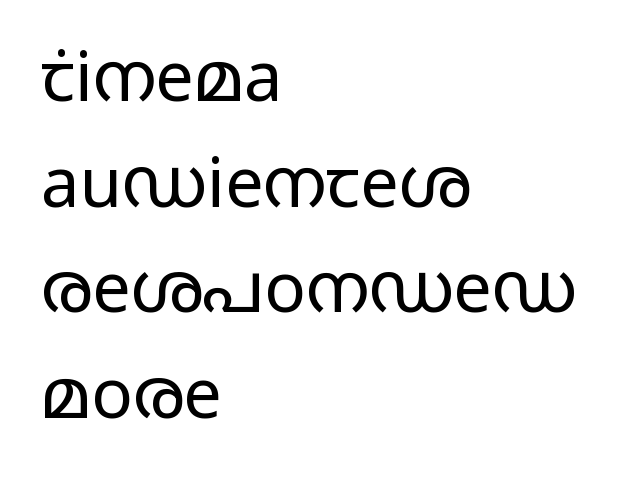
The image shows 69 px regular-weight, wide sans-serif type, upright; set left-aligned, normal line spacing (1.53x), normal letter spacing, not underlined; low stroke contrast and a medium x-height.
